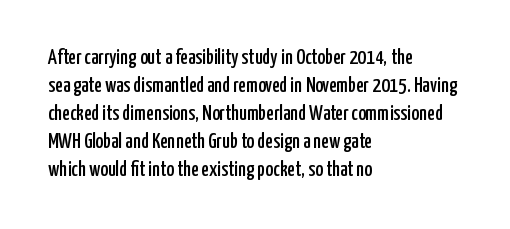
Q: Is the text italic (slanted)? A: No, it is upright.
Q: Is the text underlined? A: No.
Q: How is the paragraph aligned? A: Left-aligned.
Q: Is the spacing between letters normal or unusually wide? A: Normal.
Q: Is the spacing between lines tight, normal or loose? A: Normal.
